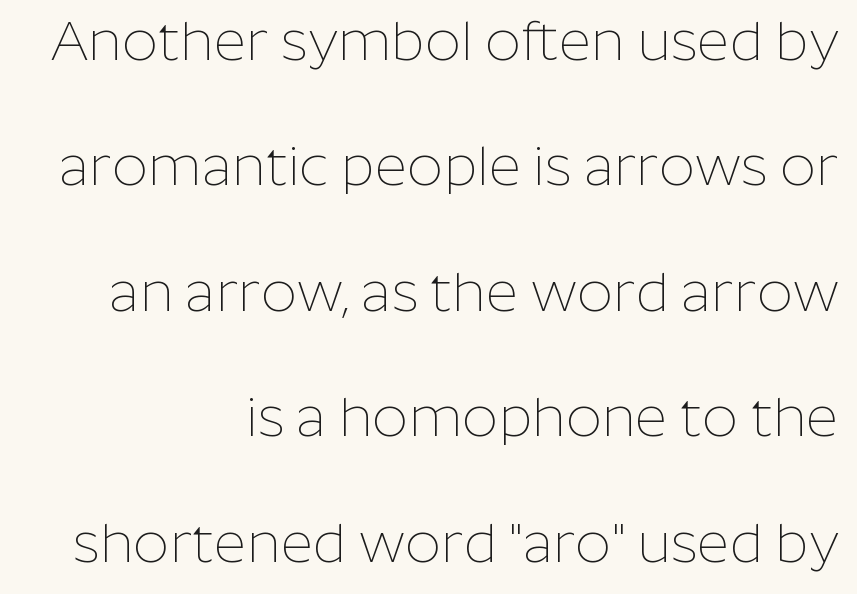
Q: Is the text bold? A: No.
Q: Is the text italic (slanted)? A: No, it is upright.
Q: Is the typeface a serif or a sans-serif typeface? A: Sans-serif.
Q: Is the text underlined? A: No.
Q: How is the paragraph aligned? A: Right-aligned.
Q: Is the spacing between letters normal or unusually wide? A: Normal.
Q: Is the spacing between lines tight, normal or loose? A: Loose.
Q: Width (condensed, normal, or wide)? A: Normal.
Q: Stroke contrast? A: Low.
Q: x-height? A: Medium.
Q: Monospaced? A: No.
